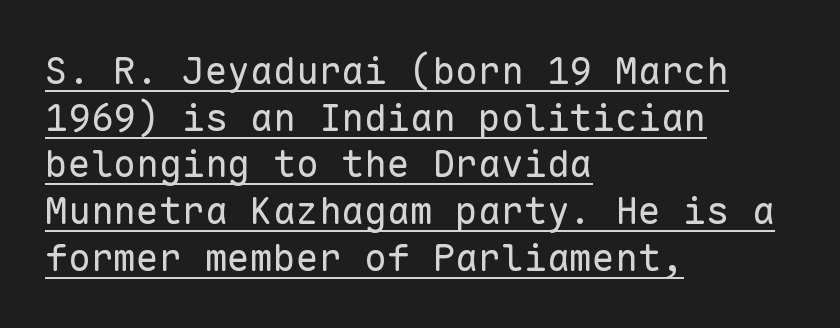
The image shows 38 px regular-weight sans-serif type, upright, monospaced; set left-aligned, line spacing 1.23x, normal letter spacing, underlined; low stroke contrast and a medium x-height.
